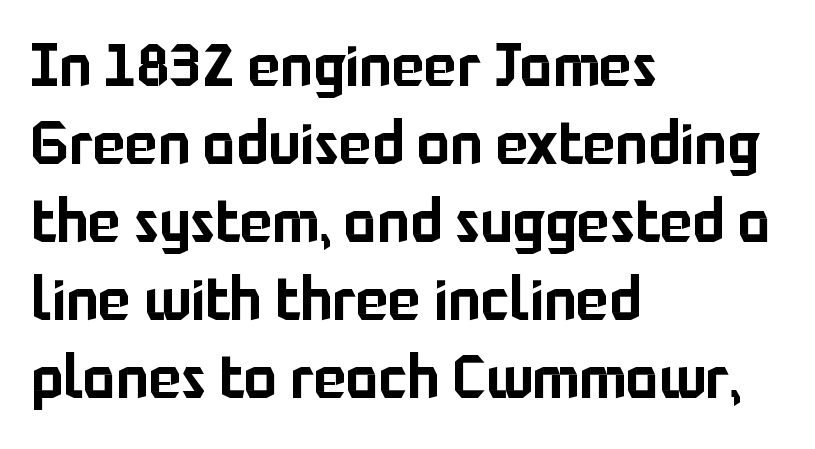
The image shows 61 px sans-serif type, upright; set left-aligned, normal line spacing (1.28x), normal letter spacing, not underlined; low stroke contrast and a medium x-height.
